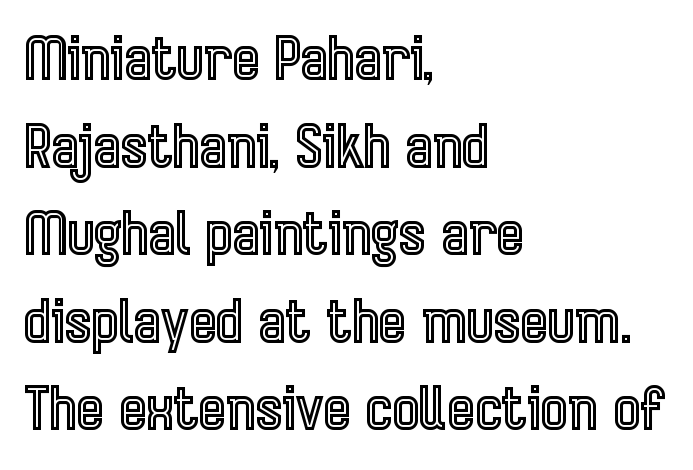
The image shows 58 px condensed type, upright; set left-aligned, normal line spacing (1.51x), normal letter spacing, not underlined; a medium x-height.
